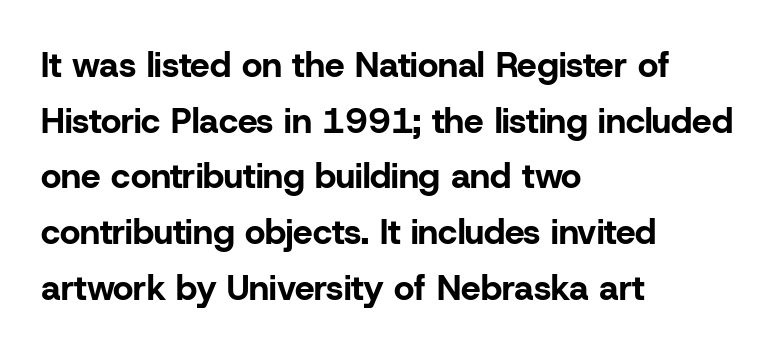
This sample has the flowing, uneven cadence of proportional lettering. The strokes are fattened all the way to bold. Here the glyphs are tracked normally, forming tight word shapes. Just letters on the line, the space beneath them empty. Regarding leading, the lines here are spaced in the standard way.
